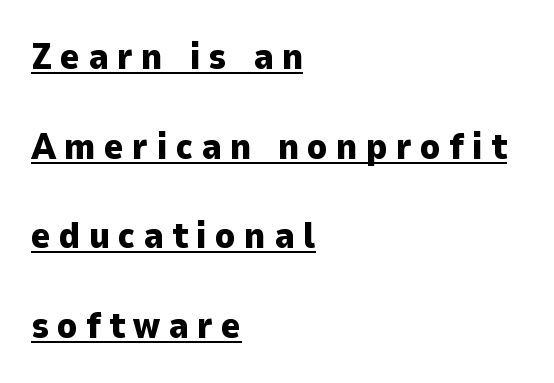
Q: Is the text bold? A: Yes.
Q: Is the text italic (slanted)? A: No, it is upright.
Q: Is the typeface a serif or a sans-serif typeface? A: Sans-serif.
Q: Is the text underlined? A: Yes.
Q: How is the paragraph aligned? A: Left-aligned.
Q: Is the spacing between letters normal or unusually wide? A: Unusually wide.
Q: Is the spacing between lines tight, normal or loose? A: Loose.
Q: Width (condensed, normal, or wide)? A: Normal.
Q: Stroke contrast? A: Low.
Q: x-height? A: Medium.
Q: Monospaced? A: No.
